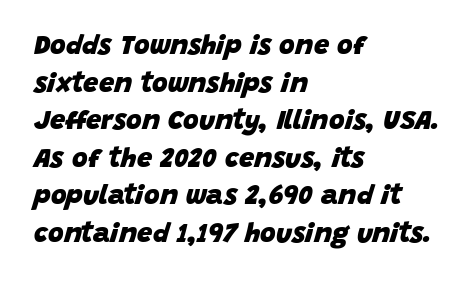
Q: Is the text bold? A: Yes.
Q: Is the text italic (slanted)? A: Yes, it leans right by about 15 degrees.
Q: Is the text underlined? A: No.
Q: How is the paragraph aligned? A: Left-aligned.
Q: Is the spacing between letters normal or unusually wide? A: Normal.
Q: Is the spacing between lines tight, normal or loose? A: Normal.
